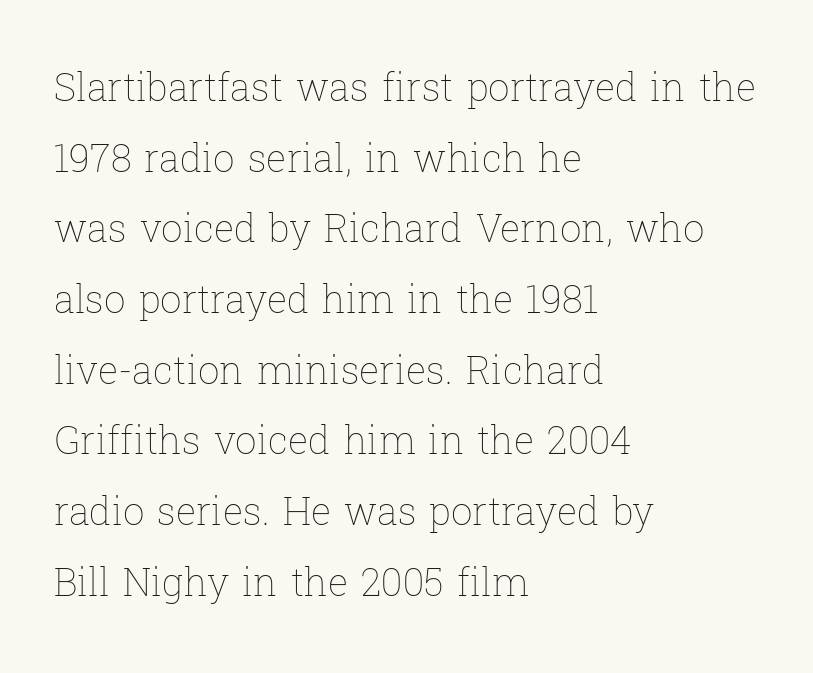
{"italic": "no", "bold": "no", "weight": "thin", "width": "normal", "stroke_contrast": "low", "x_height": "medium", "monospaced": "no", "underline": "no", "align": "left", "line_spacing_ratio": 1.86, "letter_spacing": "normal", "letter_spacing_em": 0.0, "glyph_px": 38}
